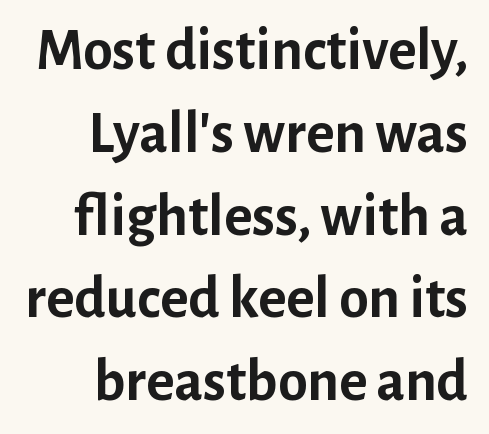
The image shows 60 px semibold sans-serif type, upright; set right-aligned, normal line spacing (1.38x), normal letter spacing, not underlined; low stroke contrast and a medium x-height.
